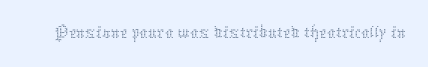
The image shows 42 px thin type, upright; set normal letter spacing, not underlined; medium stroke contrast and a medium x-height.
